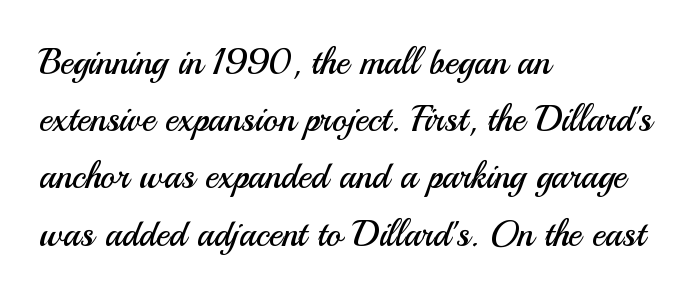
The image shows 36 px regular-weight sans-serif type; set left-aligned, normal line spacing (1.59x), normal letter spacing, not underlined; medium stroke contrast and a small x-height.
